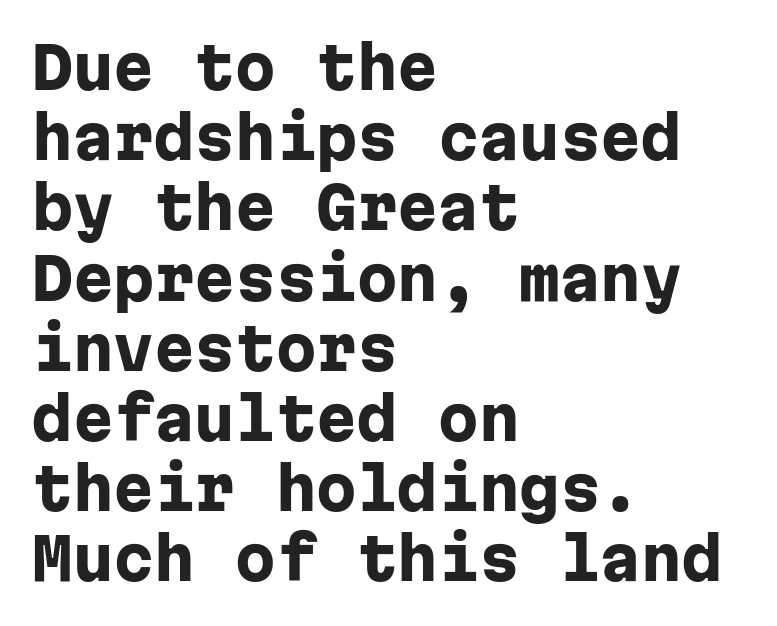
Is the type bold? Yes — the strokes are clearly thick and heavy. The paragraph has a hard left edge and a soft right edge. The characters display no serif detailing; their extremities are plain. Here the designer chose a console-style face with uniform glyph widths. Underline: absent.
